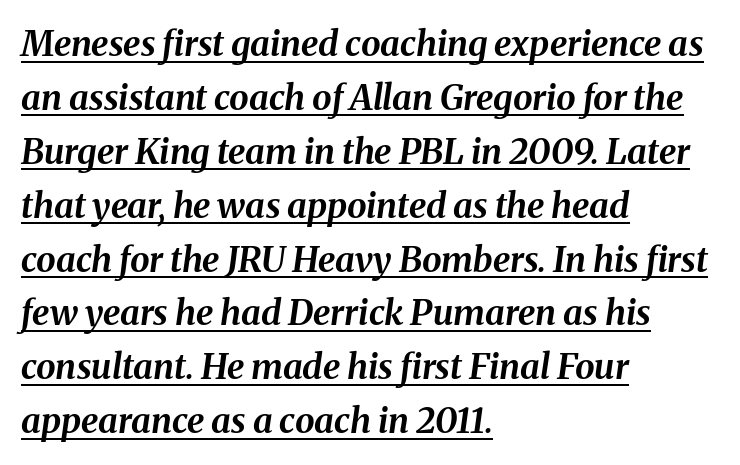
Is the type bold? Yes — the strokes are clearly thick and heavy. Is the block centered? No — it sits flush against the left margin. This sample has the flowing, uneven cadence of proportional lettering. Glance below the letters and you will spot a drawn line. Vertical spacing — default.
